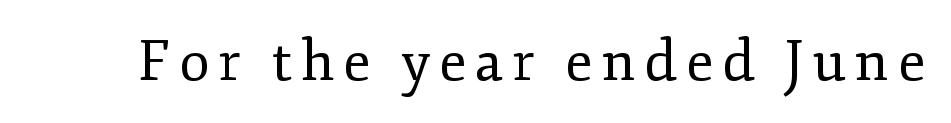
The image shows 56 px regular-weight serif type, upright; set not underlined; low stroke contrast and a small x-height.
